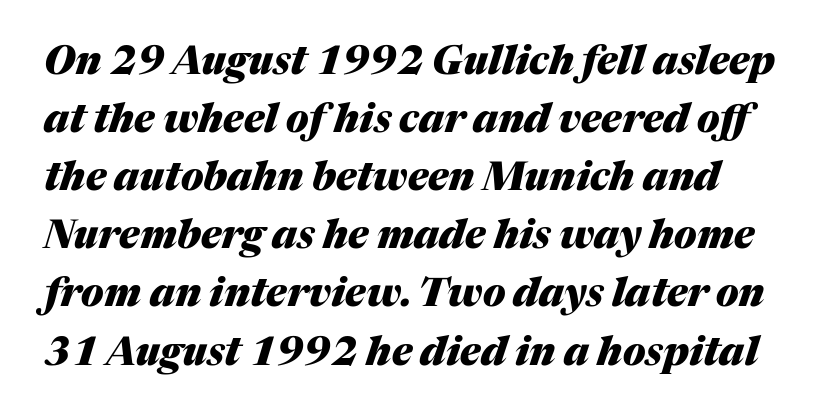
{"italic": "yes", "lean": "right", "slant_degrees": 17, "bold": "yes", "weight": "heavy", "width": "normal", "stroke_contrast": "medium", "x_height": "medium", "monospaced": "no", "underline": "no", "line_spacing": "normal", "line_spacing_ratio": 1.49, "letter_spacing": "normal", "letter_spacing_em": 0.0, "glyph_px": 39}
